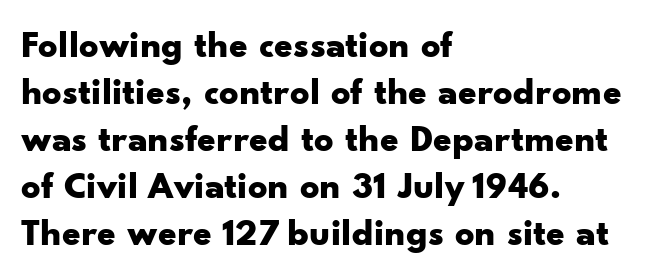
Q: Is the text bold? A: Yes.
Q: Is the text italic (slanted)? A: No, it is upright.
Q: Is the typeface a serif or a sans-serif typeface? A: Sans-serif.
Q: Is the text underlined? A: No.
Q: How is the paragraph aligned? A: Left-aligned.
Q: Is the spacing between letters normal or unusually wide? A: Normal.
Q: Width (condensed, normal, or wide)? A: Wide.
Q: Stroke contrast? A: Low.
Q: x-height? A: Small.
Q: Monospaced? A: No.
